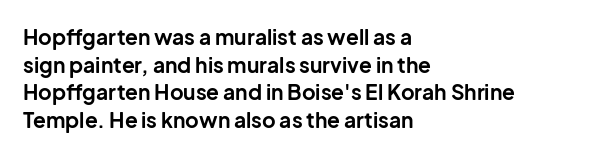
{"italic": "no", "bold": "yes", "underline": "no", "align": "left", "line_spacing": "normal", "line_spacing_ratio": 1.31, "letter_spacing": "normal", "letter_spacing_em": 0.0, "glyph_px": 21}
